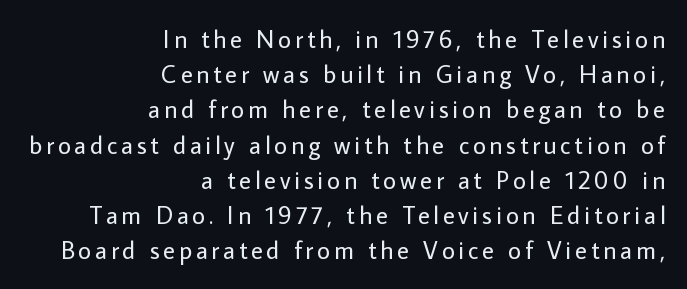
Nope, not italic — everything's standing straight. The line-height multiplier appears to be the usual default. Heft: none added — not bold. Type without underlining.
